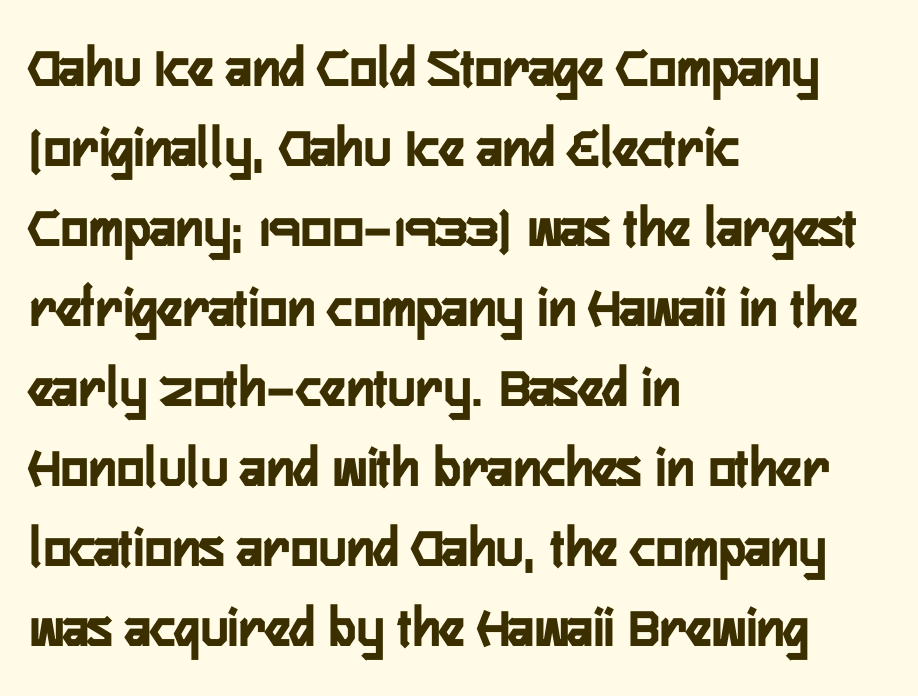
{"serif": "no", "italic": "no", "width": "condensed", "stroke_contrast": "low", "x_height": "medium", "monospaced": "no", "underline": "no", "align": "left", "line_spacing": "normal", "line_spacing_ratio": 1.38, "letter_spacing": "normal", "letter_spacing_em": 0.0, "glyph_px": 58}
